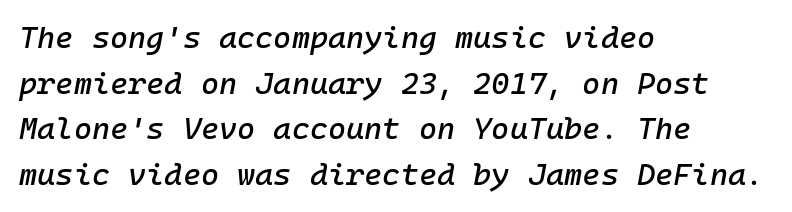
Q: Is the text italic (slanted)? A: Yes, it leans right by about 10 degrees.
Q: Is the text underlined? A: No.
Q: How is the paragraph aligned? A: Left-aligned.
Q: Is the spacing between letters normal or unusually wide? A: Normal.
Q: Is the spacing between lines tight, normal or loose? A: Normal.
Q: Width (condensed, normal, or wide)? A: Normal.
Q: Stroke contrast? A: Low.
Q: x-height? A: Medium.
Q: Monospaced? A: Yes.
